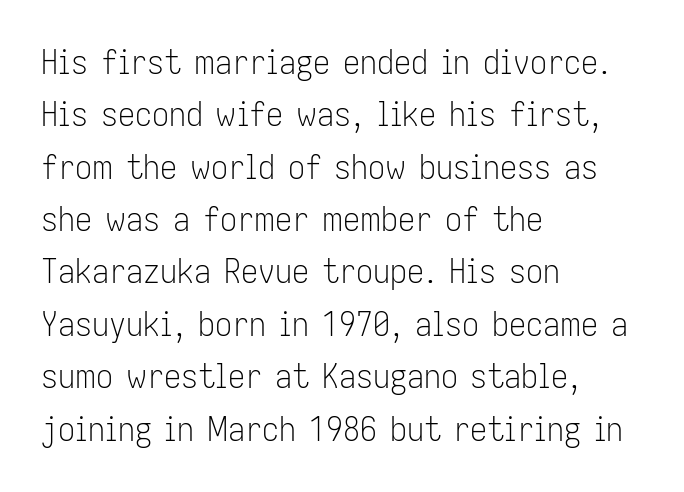
Q: Is the text bold? A: No.
Q: Is the text italic (slanted)? A: No, it is upright.
Q: Is the typeface a serif or a sans-serif typeface? A: Sans-serif.
Q: Is the text underlined? A: No.
Q: How is the paragraph aligned? A: Left-aligned.
Q: Is the spacing between letters normal or unusually wide? A: Normal.
Q: Is the spacing between lines tight, normal or loose? A: Normal.
Q: Width (condensed, normal, or wide)? A: Condensed.
Q: Stroke contrast? A: Low.
Q: x-height? A: Medium.
Q: Monospaced? A: No.
